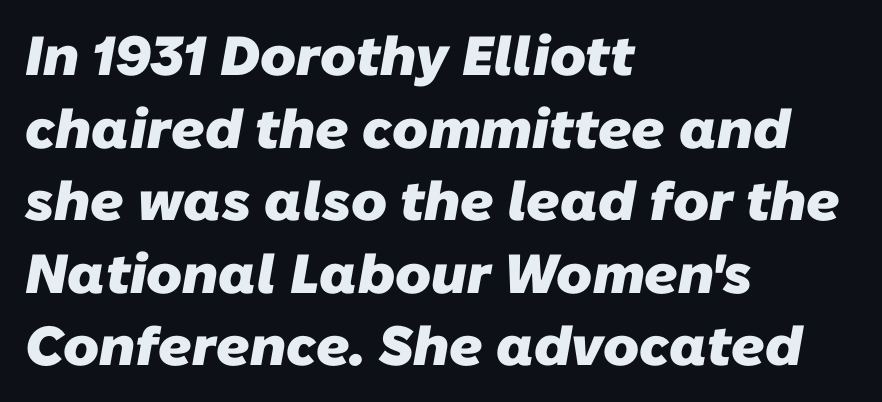
The image shows 55 px heavy sans-serif type; set left-aligned, normal line spacing (1.32x), normal letter spacing, not underlined; low stroke contrast and a medium x-height.
